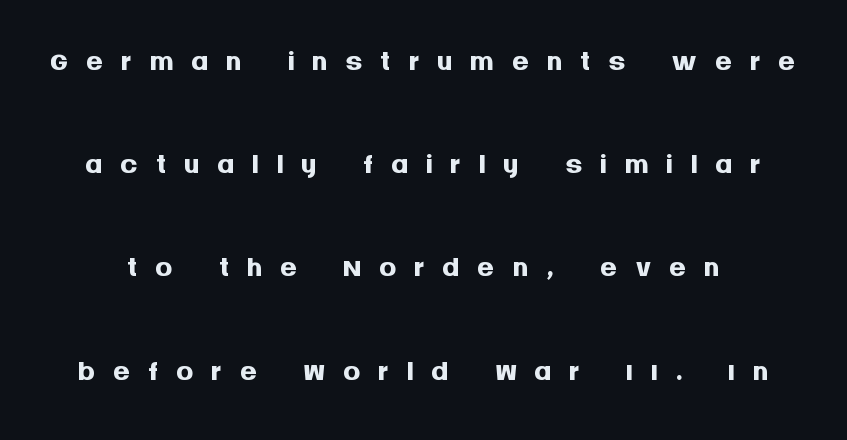
Q: Is the text bold? A: Yes.
Q: Is the text italic (slanted)? A: No, it is upright.
Q: Is the typeface a serif or a sans-serif typeface? A: Sans-serif.
Q: Is the text underlined? A: No.
Q: Is the spacing between letters normal or unusually wide? A: Unusually wide.
Q: Is the spacing between lines tight, normal or loose? A: Loose.
Q: Width (condensed, normal, or wide)? A: Normal.
Q: Stroke contrast? A: Medium.
Q: x-height? A: Large.
Q: Monospaced? A: No.
